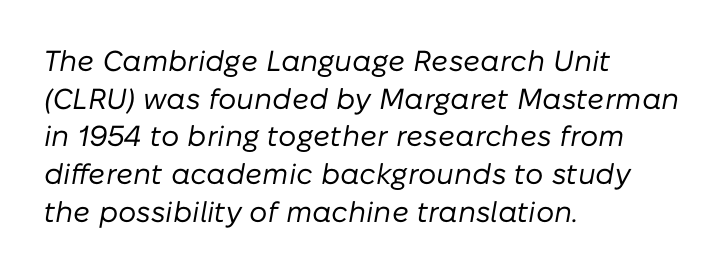
The image shows 29 px regular-weight type, italic (leaning right); set left-aligned, normal line spacing (1.3x), normal letter spacing, not underlined; low stroke contrast and a medium x-height.
